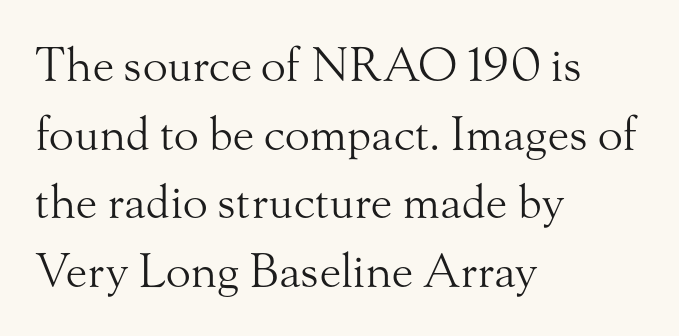
The image shows 46 px light serif type, upright; set left-aligned, normal line spacing (1.49x), normal letter spacing, not underlined; medium stroke contrast and a small x-height.
